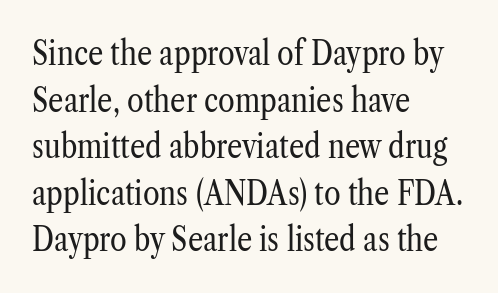
The passage shown is typed in a proportional face where columns would drift. Note: serifs present on the glyphs. A typesetter would call this zero additional tracking. Vertical stems look standard width or narrower in stroke. These lines were composed using upright roman letters.
